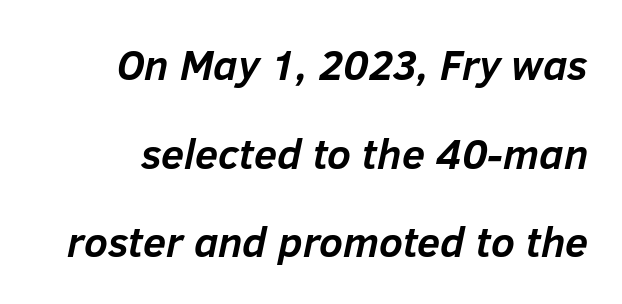
The image shows 42 px semibold type, italic (leaning right); set loose line spacing (2.11x), normal letter spacing, not underlined; low stroke contrast and a medium x-height.
